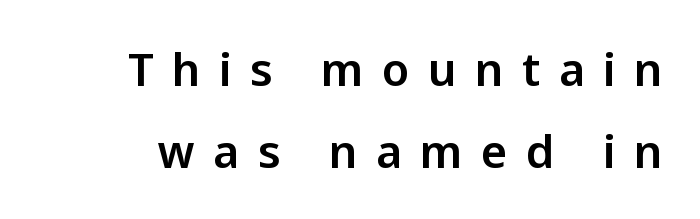
The image shows 45 px sans-serif type, upright; set line spacing 1.82x, unusually wide letter spacing (+0.41 em), not underlined; low stroke contrast and a medium x-height.
